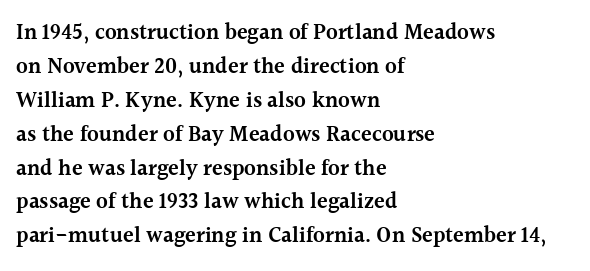
{"italic": "no", "bold": "semi", "underline": "no", "align": "left", "line_spacing": "normal", "line_spacing_ratio": 1.54, "letter_spacing": "normal", "letter_spacing_em": 0.0, "glyph_px": 22}
